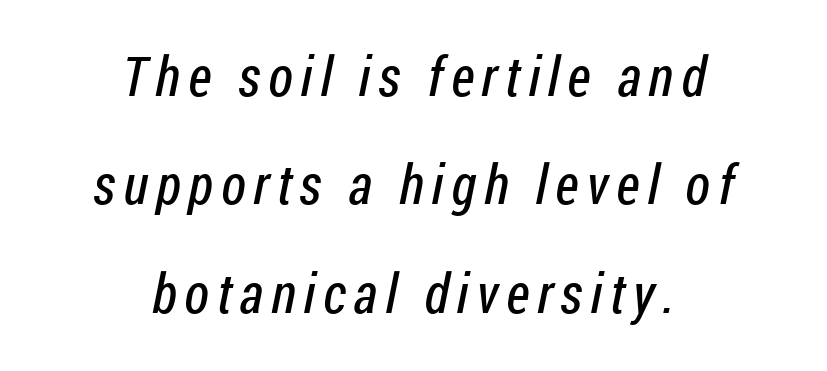
The rendering positions every line midway between the sides. Clear beneath every line of the passage. The space between consecutive lines is lavish. Is this a sans? Yes — the strokes have no serifs. This is not heavy type; no bold has been used.
